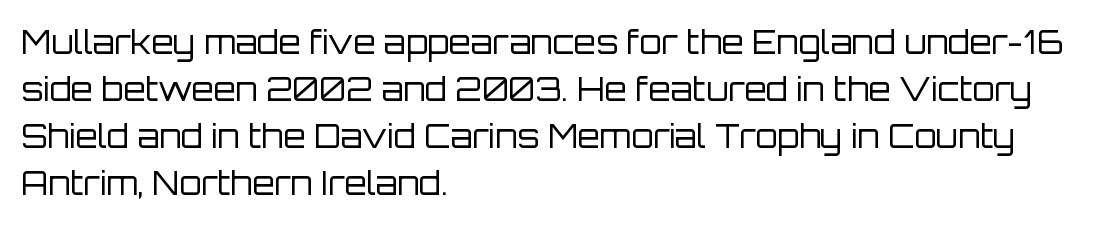
Q: Is the text bold? A: No.
Q: Is the text italic (slanted)? A: No, it is upright.
Q: Is the typeface a serif or a sans-serif typeface? A: Sans-serif.
Q: Is the text underlined? A: No.
Q: How is the paragraph aligned? A: Left-aligned.
Q: Is the spacing between letters normal or unusually wide? A: Normal.
Q: Is the spacing between lines tight, normal or loose? A: Normal.
Q: Width (condensed, normal, or wide)? A: Normal.
Q: Stroke contrast? A: Low.
Q: x-height? A: Large.
Q: Monospaced? A: No.
